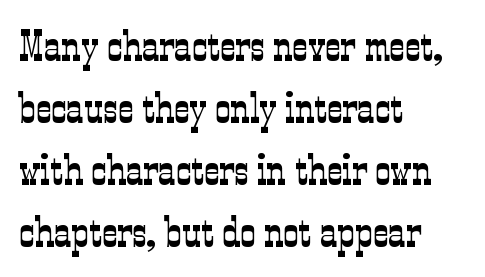
Q: Is the text bold? A: No.
Q: Is the text italic (slanted)? A: No, it is upright.
Q: Is the typeface a serif or a sans-serif typeface? A: Serif.
Q: Is the text underlined? A: No.
Q: How is the paragraph aligned? A: Left-aligned.
Q: Is the spacing between letters normal or unusually wide? A: Normal.
Q: Is the spacing between lines tight, normal or loose? A: Normal.
Q: Width (condensed, normal, or wide)? A: Condensed.
Q: Stroke contrast? A: Low.
Q: x-height? A: Medium.
Q: Monospaced? A: No.
